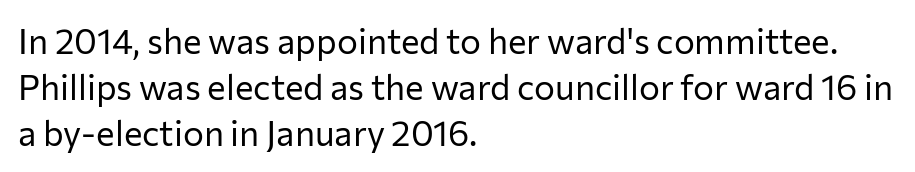
{"serif": "no", "italic": "no", "bold": "no", "weight": "regular", "width": "normal", "stroke_contrast": "low", "x_height": "medium", "monospaced": "no", "underline": "no", "align": "left", "line_spacing": "normal", "line_spacing_ratio": 1.31, "letter_spacing": "normal", "letter_spacing_em": 0.0, "glyph_px": 35}
